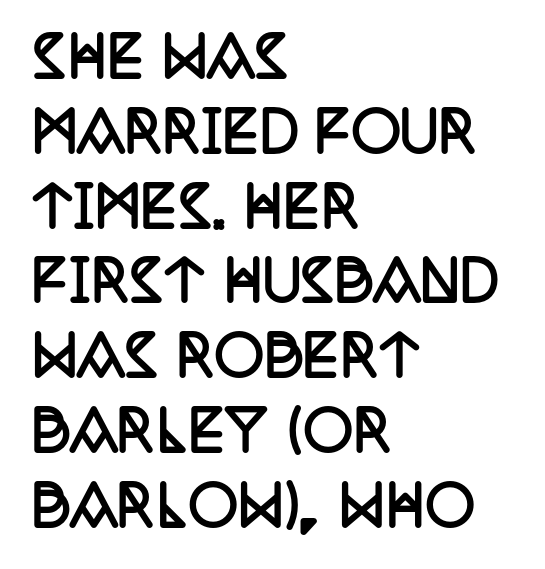
A serif font was chosen for this passage. Notice how thick the strokes are: this is what a full bold looks like. The lettering stays uniformly vertical, giving the passage a roman look. The line texture is even and compact thanks to regular tracking.
